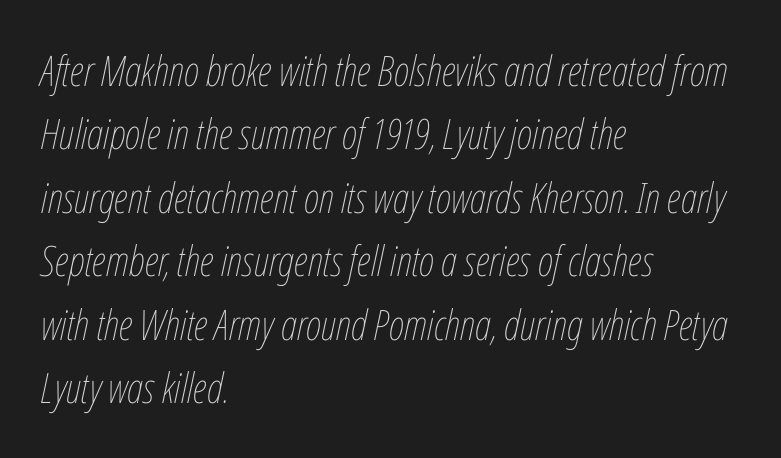
The image shows 42 px thin, condensed type, italic (leaning right); set left-aligned, normal line spacing (1.51x), normal letter spacing, not underlined; low stroke contrast and a medium x-height.
